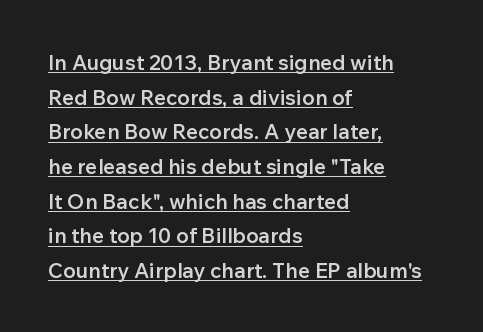
The image shows 21 px text type, upright; set left-aligned, normal line spacing (1.65x), normal letter spacing, underlined.
